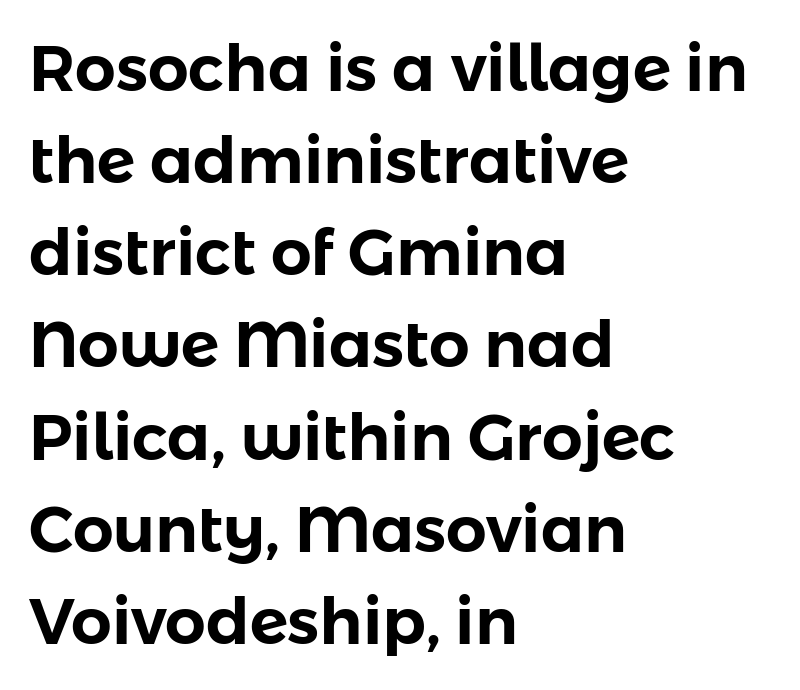
Q: Is the text italic (slanted)? A: No, it is upright.
Q: Is the typeface a serif or a sans-serif typeface? A: Sans-serif.
Q: Is the text underlined? A: No.
Q: How is the paragraph aligned? A: Left-aligned.
Q: Is the spacing between letters normal or unusually wide? A: Normal.
Q: Is the spacing between lines tight, normal or loose? A: Normal.
Q: Width (condensed, normal, or wide)? A: Normal.
Q: Stroke contrast? A: Low.
Q: x-height? A: Medium.
Q: Monospaced? A: No.
